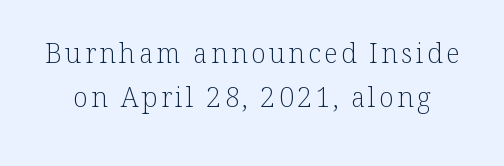
The image shows 27 px text type, upright; set normal line spacing (1.63x), not underlined.
